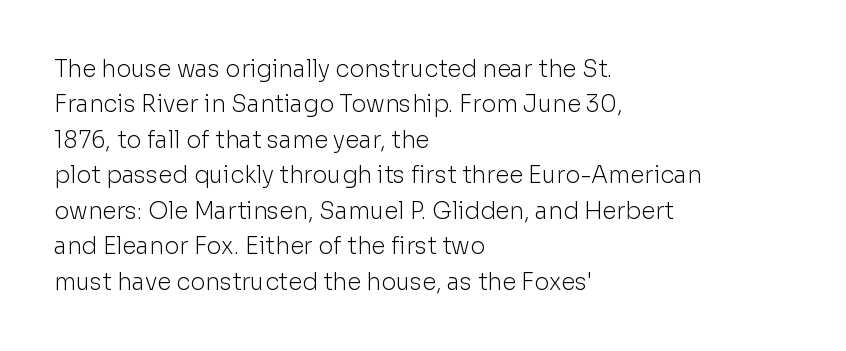
The face looks like a standard text weight, possibly lighter. Vertical strokes here are truly vertical. These lines keep a tight, regular rhythm from letter to letter. Leading matches the norm, producing a regular column. Left-aligned paragraph, ragged on the right. The space directly below the letters is spotless.
